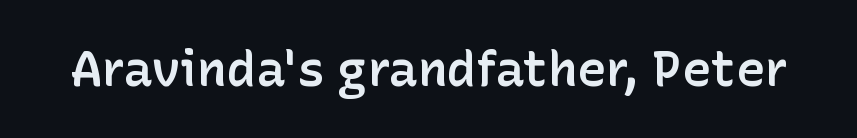
These lines are composed in type without serifs. Bare-footed words on every line. Each letter keeps its own natural width here, so spacing adapts to shape. Designer's note — italics off, roman on. Spacing between characters is what you'd get straight out of the box. Heft: intermediate — a semibold.
